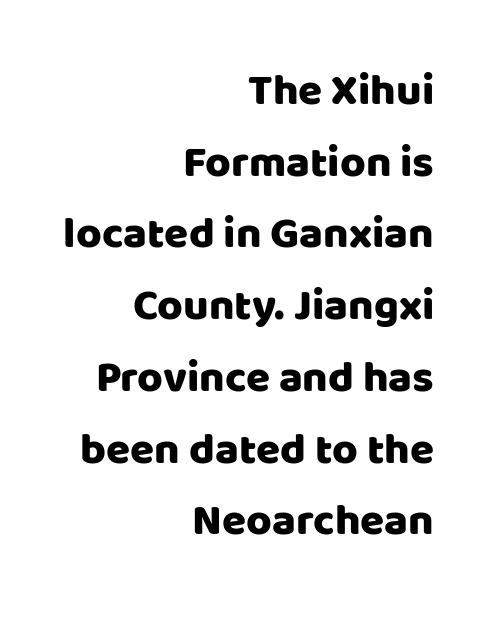
The image shows 44 px sans-serif type, upright; set right-aligned, normal line spacing (1.63x), normal letter spacing, not underlined; low stroke contrast and a large x-height.
